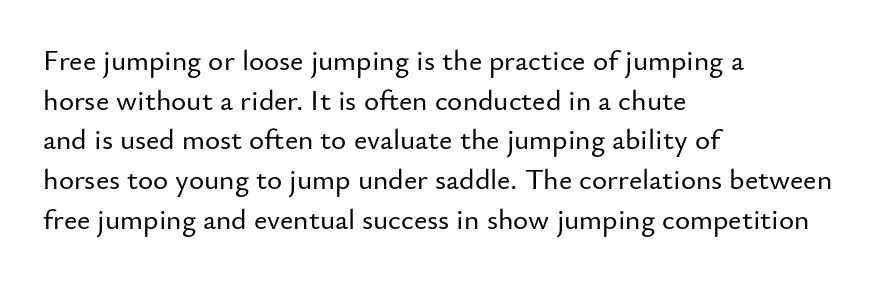
The image shows 29 px sans-serif type, upright; set left-aligned, normal line spacing (1.37x), normal letter spacing, not underlined; low stroke contrast and a small x-height.
